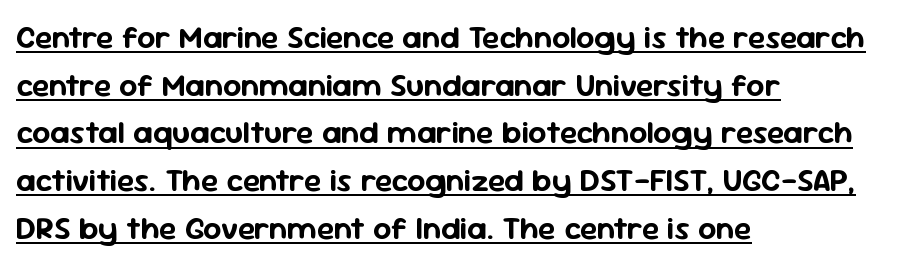
The rendering uses the underline text-decoration. Successive baselines arrive at the customary interval. Unlike a traditional serif, this face leaves its strokes unadorned. Quick note: not italic, upright. Does the copy run flush right? No — it runs flush left. Caption: standard tracking, unaltered.
